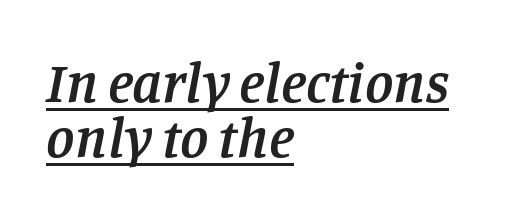
{"serif": "yes", "italic": "yes", "lean": "right", "slant_degrees": 11, "bold": "semi", "weight": "semibold", "width": "normal", "stroke_contrast": "low", "x_height": "large", "monospaced": "no", "underline": "yes", "align": "left", "line_spacing": "tight", "line_spacing_ratio": 0.97, "letter_spacing": "normal", "letter_spacing_em": 0.0, "glyph_px": 57}
